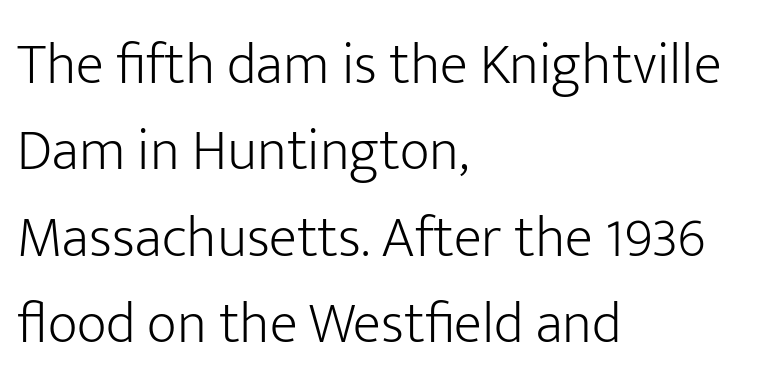
The image shows 58 px light sans-serif type, upright; set left-aligned, normal line spacing (1.49x), normal letter spacing, not underlined; low stroke contrast and a medium x-height.
